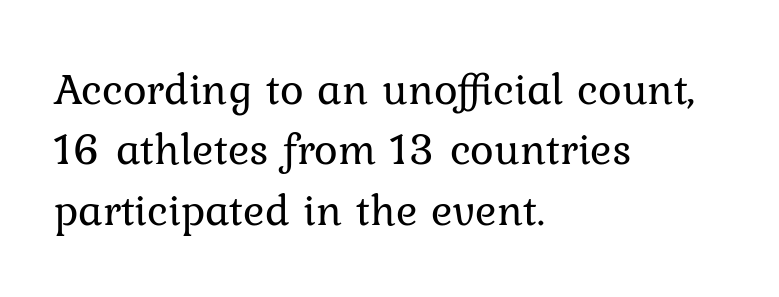
{"serif": "yes", "italic": "no", "bold": "no", "weight": "regular", "width": "normal", "stroke_contrast": "low", "x_height": "medium", "monospaced": "no", "underline": "no", "align": "left", "line_spacing": "normal", "line_spacing_ratio": 1.34, "letter_spacing": "normal", "letter_spacing_em": 0.0, "glyph_px": 45}
